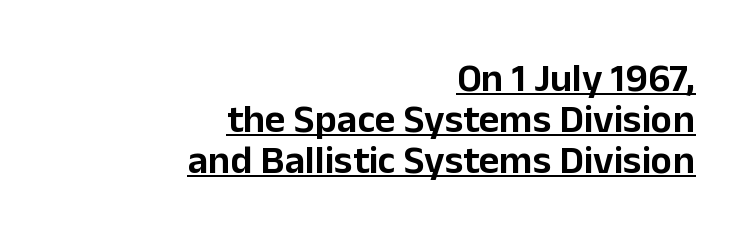
The image shows 40 px sans-serif type, upright; set right-aligned, tight line spacing (1.02x), normal letter spacing, underlined; low stroke contrast and a medium x-height.
